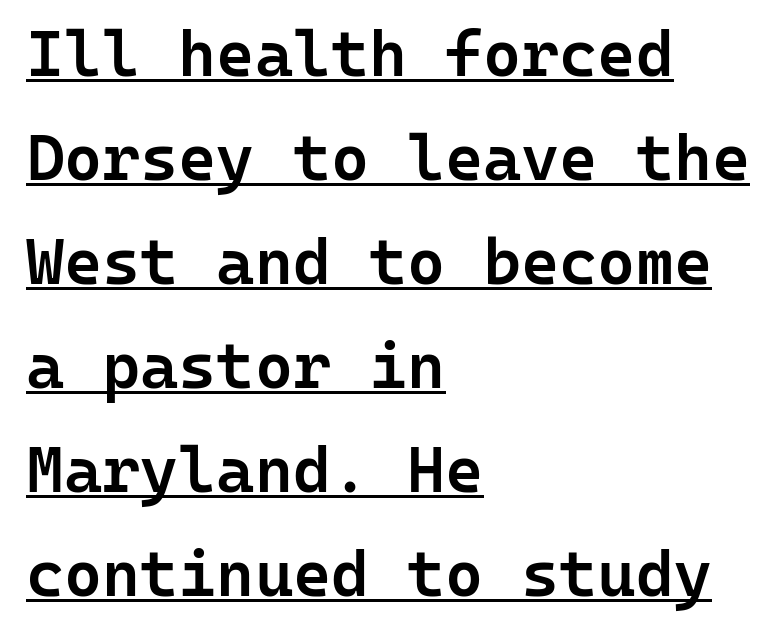
Font category for this specimen: sans-serif. Compared with typical paragraphs, the rows here are spaced about the same. Does the weight exceed regular? Yes, but only to semibold. Note the uniform advance width — an 'i' takes as much space as an 'm'. A roman cut, with each character standing at attention.
